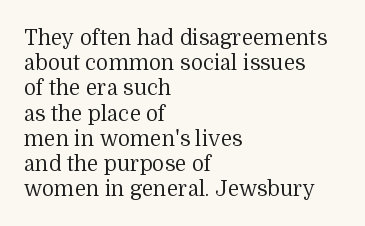
Q: Is the text bold? A: No.
Q: Is the text italic (slanted)? A: No, it is upright.
Q: Is the text underlined? A: No.
Q: How is the paragraph aligned? A: Left-aligned.
Q: Is the spacing between letters normal or unusually wide? A: Normal.
